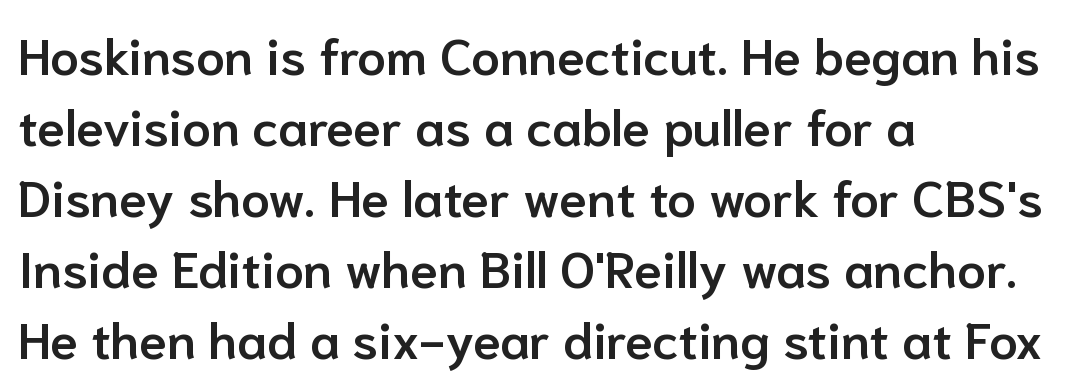
The image shows 51 px semibold sans-serif type, upright; set left-aligned, normal line spacing (1.39x), normal letter spacing, not underlined; low stroke contrast and a medium x-height.
